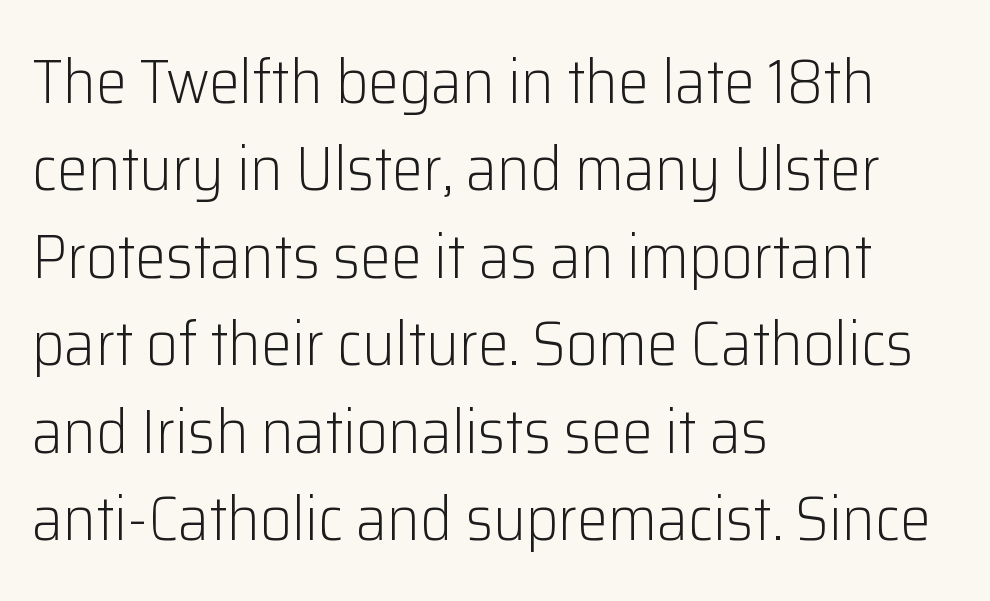
Which margin do the lines hug? The left one — the right edge is uneven. The line texture is even and compact thanks to regular tracking. Evenly set lines give the paragraph a standard silhouette. The characters display no serif detailing; their extremities are plain. Does the lettering tilt? It doesn't — this is upright. Each letter keeps its own natural width here, so spacing adapts to shape.
